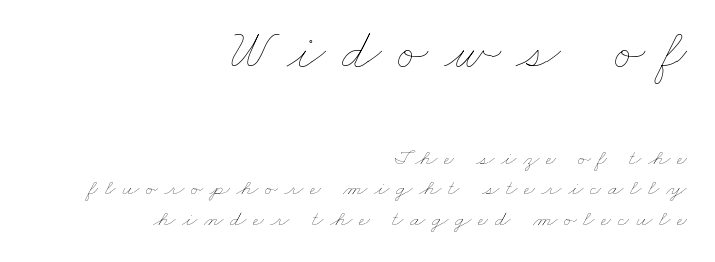
Decoration check: the copy has no underline. The rendering anchors every line to the right-hand side. You get the large type first, then a drop to smaller type. The designer left line spacing at the default.
